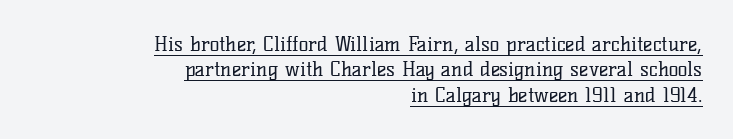
Q: Is the text bold? A: No.
Q: Is the text italic (slanted)? A: No, it is upright.
Q: Is the text underlined? A: Yes.
Q: How is the paragraph aligned? A: Right-aligned.
Q: Is the spacing between letters normal or unusually wide? A: Normal.
Q: Is the spacing between lines tight, normal or loose? A: Normal.
